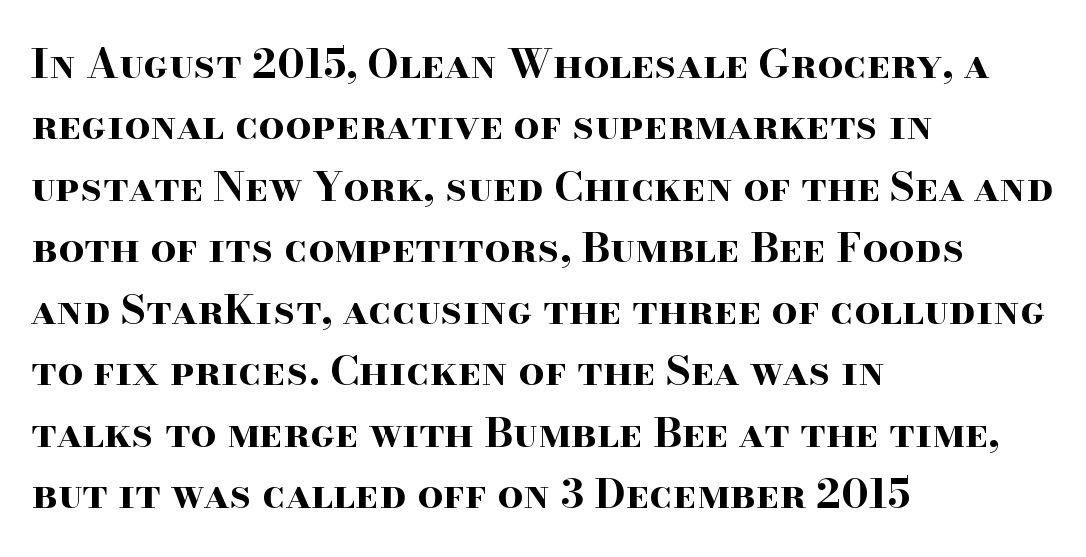
Compared with typical body copy, the letter spacing here is the same. Typographically, this falls in the serif category. The baseline area is clear. Layout note: lines flush left. Caption: bold face, heavy strokes.
